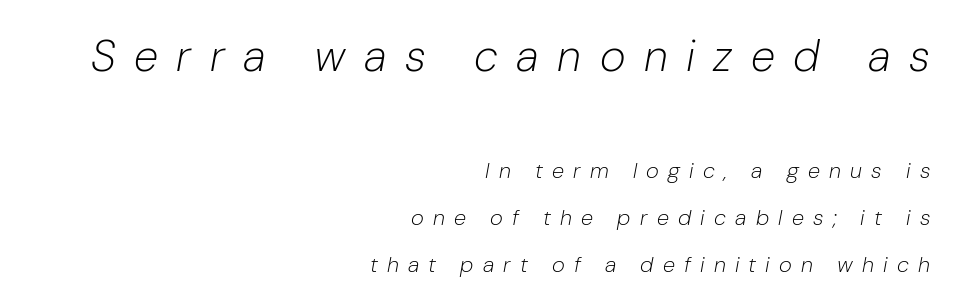
A typesetter would mark this as italic. A student would call this right alignment; a typographer would say flush right, rag left. The earlier block is typeset at a bigger size than the later block. These lines have a slow, spaced-out rhythm from letter to letter. Stems here are at most as thick as an everyday book face.
